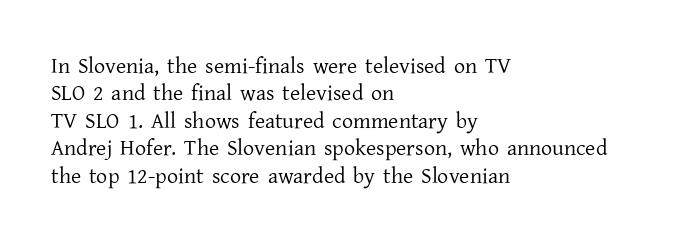
Counters stay open thanks to moderate or lighter strokes. All the whitespace from short lines collects on the right. Normally led — the rows are evenly, conventionally spaced. The glyphs are unaccompanied by any horizontal stroke below them.
